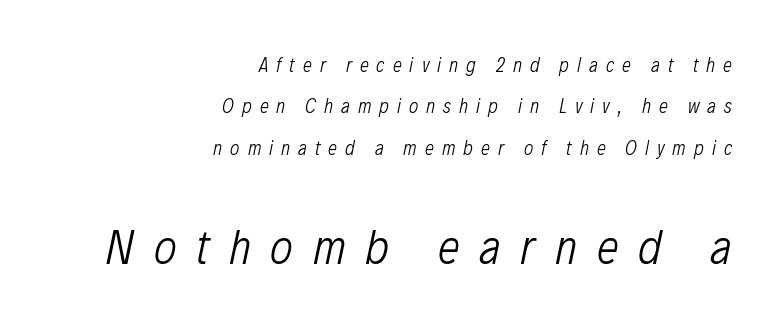
The image shows 49 px light, condensed type, italic (leaning right); set right-aligned, loose line spacing (2.07x), unusually wide letter spacing (+0.4 em), not underlined; the second (bottom) block is 2.45x larger; low stroke contrast and a medium x-height.
